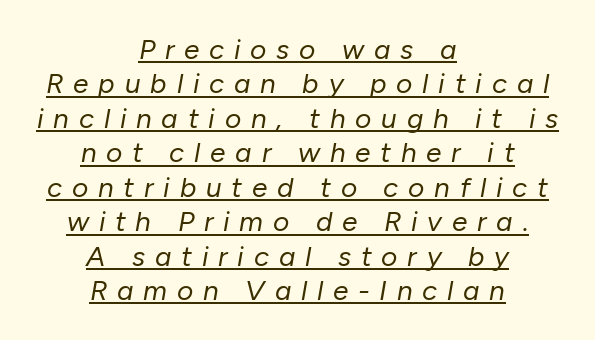
The image shows 28 px regular-weight type, italic (leaning right); set centered, line spacing 1.23x, unusually wide letter spacing (+0.35 em), underlined; low stroke contrast and a medium x-height.
